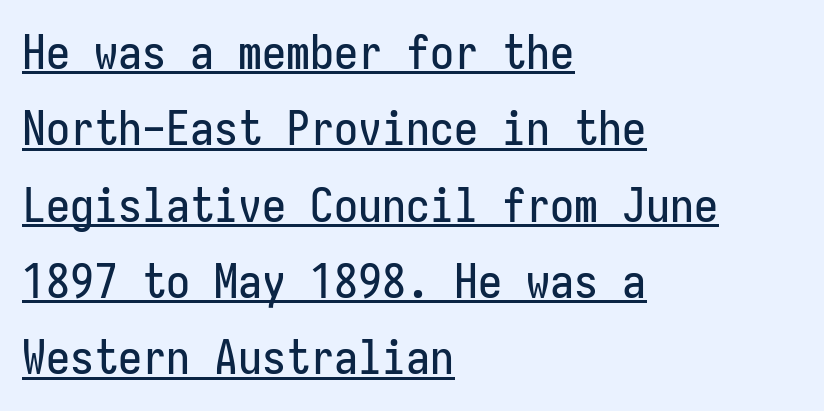
Quick note: underline on. Is the block centered? No — it sits flush against the left margin. Every character here occupies the same horizontal width, giving the sample a typewriter-like rhythm. It's the straight-up-and-down kind of type. Glyph-to-glyph distance matches everyday printed text.
